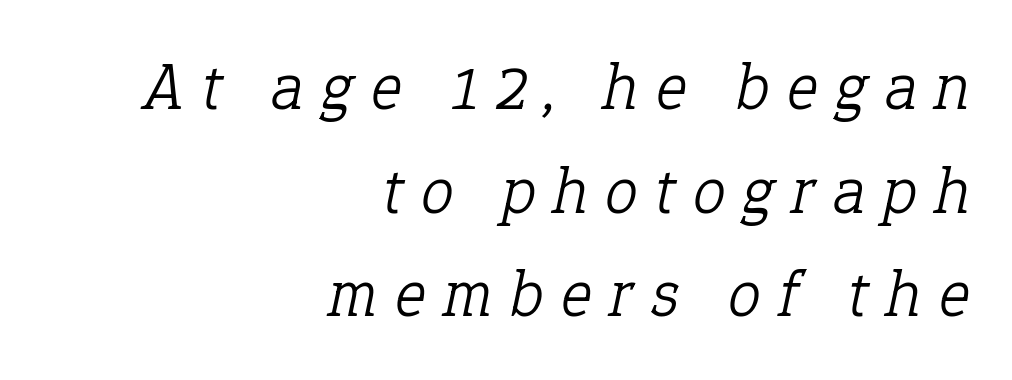
{"serif": "yes", "italic": "yes", "lean": "right", "slant_degrees": 12, "bold": "no", "weight": "light", "width": "normal", "stroke_contrast": "low", "x_height": "medium", "monospaced": "no", "underline": "no", "align": "right", "line_spacing": "normal", "line_spacing_ratio": 1.57, "letter_spacing": "wide", "letter_spacing_em": 0.27, "glyph_px": 66}
